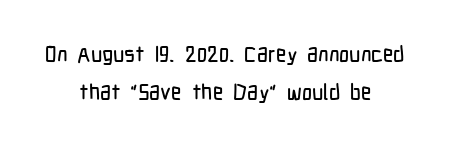
{"italic": "no", "underline": "no", "align": "center", "line_spacing_ratio": 1.72, "letter_spacing": "normal", "letter_spacing_em": 0.0, "glyph_px": 22}
